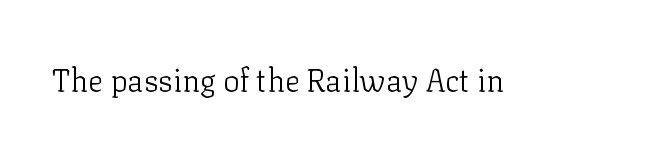
{"serif": "yes", "italic": "no", "bold": "no", "weight": "light", "width": "normal", "stroke_contrast": "low", "x_height": "medium", "monospaced": "no", "underline": "no", "letter_spacing": "normal", "letter_spacing_em": 0.0, "glyph_px": 31}
